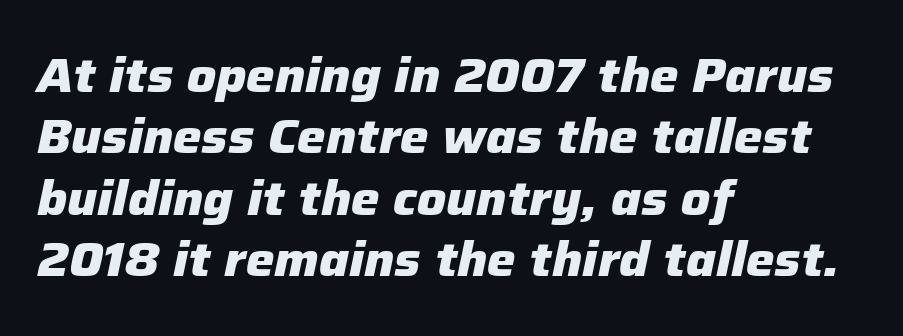
Q: Is the text bold? A: Yes.
Q: Is the text italic (slanted)? A: Yes, it leans right by about 12 degrees.
Q: Is the text underlined? A: No.
Q: How is the paragraph aligned? A: Left-aligned.
Q: Is the spacing between letters normal or unusually wide? A: Normal.
Q: Is the spacing between lines tight, normal or loose? A: Normal.
Q: Width (condensed, normal, or wide)? A: Normal.
Q: Stroke contrast? A: Low.
Q: x-height? A: Medium.
Q: Monospaced? A: No.
